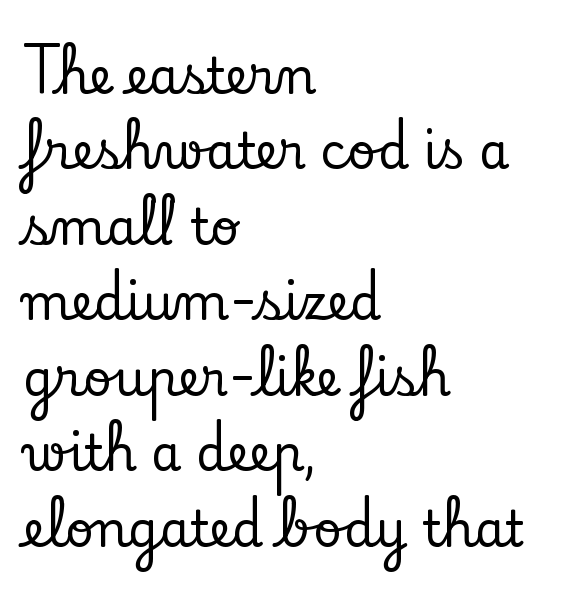
The image shows 49 px text type, upright; set left-aligned, normal line spacing (1.54x), normal letter spacing, not underlined; low stroke contrast and a small x-height.
